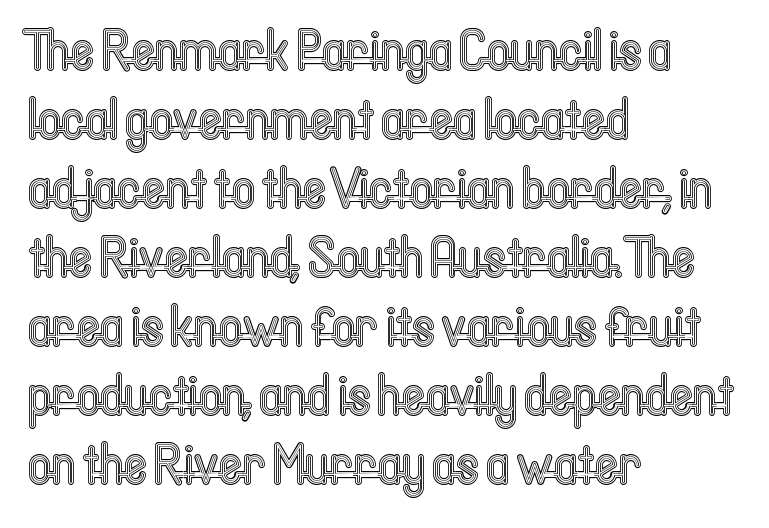
The image shows 57 px condensed type, upright; set left-aligned, line spacing 1.21x, normal letter spacing, not underlined; a medium x-height.
